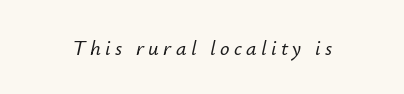
The baseline area is clear. An italicized treatment has been applied to the whole sample. There is plenty of visible air inserted between adjacent glyphs.
